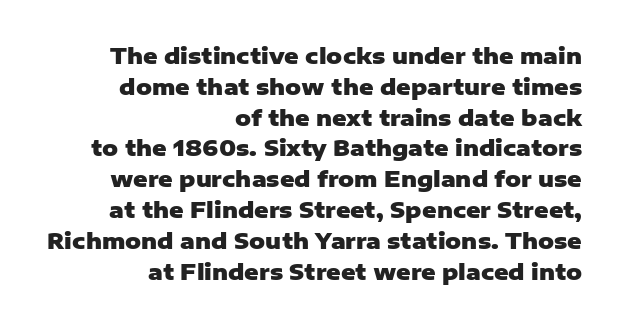
The image shows 22 px bold type, upright; set right-aligned, normal line spacing (1.4x), normal letter spacing, not underlined.
